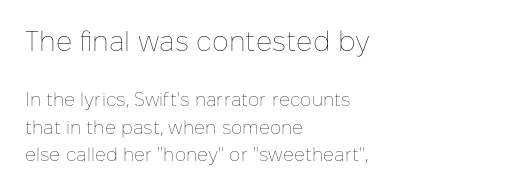
The image shows 28 px thin type, upright; set left-aligned, normal line spacing (1.45x), normal letter spacing, not underlined; the first (top) block is 1.47x larger; low stroke contrast and a medium x-height.
